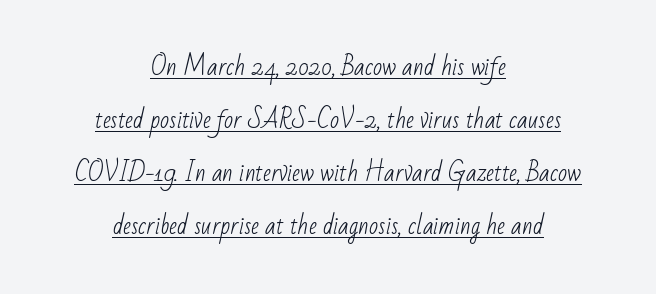
Q: Is the text bold? A: No.
Q: Is the text underlined? A: Yes.
Q: How is the paragraph aligned? A: Centered.
Q: Is the spacing between letters normal or unusually wide? A: Normal.
Q: Is the spacing between lines tight, normal or loose? A: Loose.
